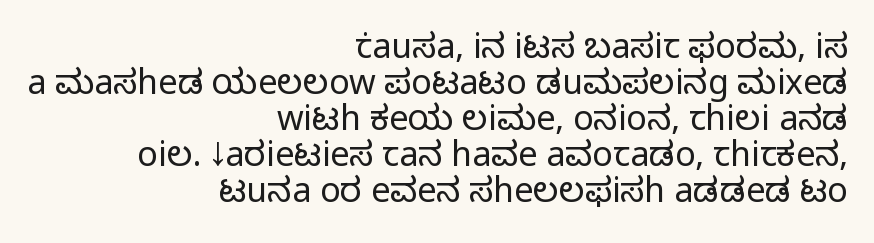
{"serif": "no", "italic": "no", "bold": "no", "weight": "light", "width": "normal", "stroke_contrast": "low", "x_height": "medium", "monospaced": "no", "underline": "no", "align": "right", "line_spacing": "tight", "line_spacing_ratio": 1.06, "letter_spacing": "normal", "letter_spacing_em": 0.0, "glyph_px": 34}
